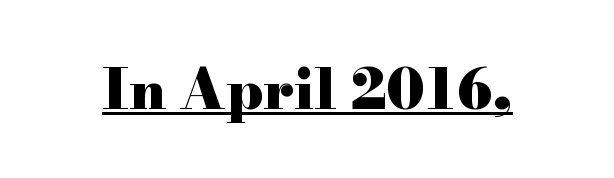
The rendering uses natural spacing where letterforms have individual widths. Typographic density is high because the face is bold. Notice how a bar underscores the lettering throughout. This rendering leaves character spacing at its baseline value.
